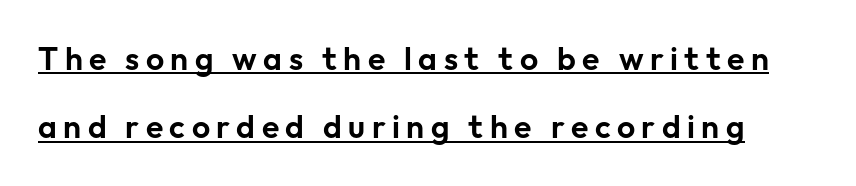
The image shows 32 px sans-serif type, upright; set loose line spacing (2.13x), unusually wide letter spacing (+0.2 em), underlined; low stroke contrast and a medium x-height.
